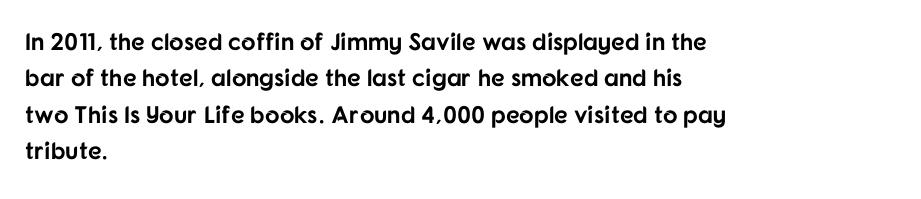
Q: Is the text bold? A: Yes.
Q: Is the text italic (slanted)? A: No, it is upright.
Q: Is the text underlined? A: No.
Q: How is the paragraph aligned? A: Left-aligned.
Q: Is the spacing between letters normal or unusually wide? A: Normal.
Q: Is the spacing between lines tight, normal or loose? A: Normal.
